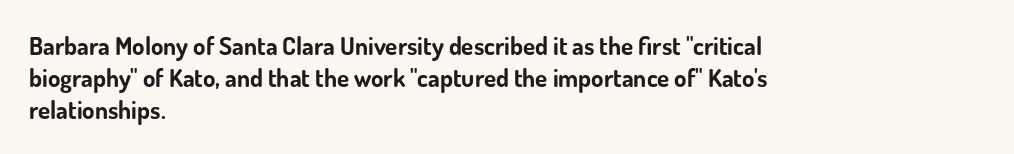
Q: Is the text bold? A: Yes.
Q: Is the text italic (slanted)? A: No, it is upright.
Q: Is the text underlined? A: No.
Q: How is the paragraph aligned? A: Left-aligned.
Q: Is the spacing between letters normal or unusually wide? A: Normal.
Q: Is the spacing between lines tight, normal or loose? A: Normal.
